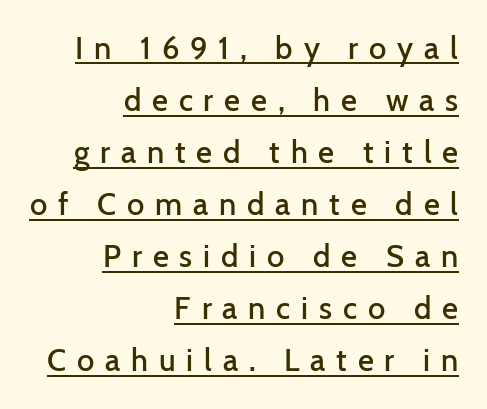
Q: Is the text bold? A: Semi-bold.
Q: Is the text italic (slanted)? A: No, it is upright.
Q: Is the typeface a serif or a sans-serif typeface? A: Sans-serif.
Q: Is the text underlined? A: Yes.
Q: How is the paragraph aligned? A: Right-aligned.
Q: Is the spacing between letters normal or unusually wide? A: Unusually wide.
Q: Is the spacing between lines tight, normal or loose? A: Normal.
Q: Width (condensed, normal, or wide)? A: Normal.
Q: Stroke contrast? A: Low.
Q: x-height? A: Medium.
Q: Monospaced? A: No.
